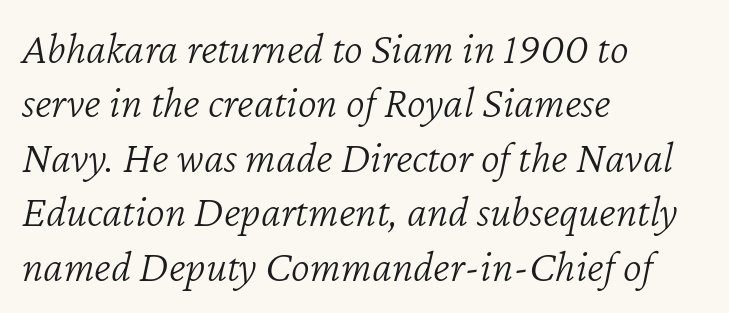
{"italic": "yes", "lean": "right", "slant_degrees": 12, "bold": "no", "weight": "light", "width": "normal", "stroke_contrast": "low", "x_height": "medium", "monospaced": "no", "underline": "no", "align": "left", "line_spacing_ratio": 1.21, "letter_spacing": "normal", "letter_spacing_em": 0.0, "glyph_px": 45}
